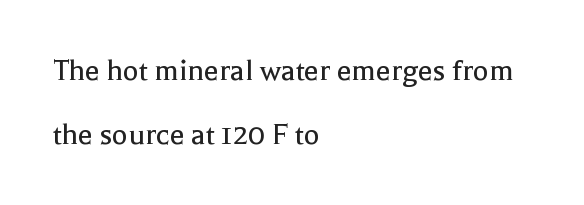
The image shows 33 px regular-weight serif type, upright; set left-aligned, loose line spacing (1.93x), normal letter spacing, not underlined; a medium x-height.
